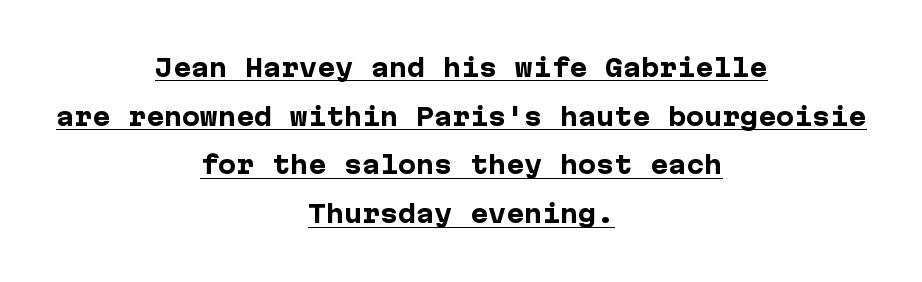
{"italic": "no", "bold": "yes", "underline": "yes", "align": "center", "line_spacing": "loose", "line_spacing_ratio": 2.03, "letter_spacing": "normal", "letter_spacing_em": 0.0, "glyph_px": 24}
